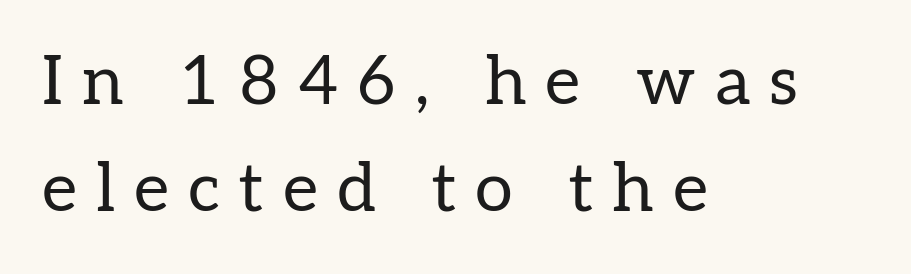
Q: Is the text bold? A: No.
Q: Is the text italic (slanted)? A: No, it is upright.
Q: Is the typeface a serif or a sans-serif typeface? A: Serif.
Q: Is the text underlined? A: No.
Q: How is the paragraph aligned? A: Left-aligned.
Q: Is the spacing between letters normal or unusually wide? A: Unusually wide.
Q: Is the spacing between lines tight, normal or loose? A: Normal.
Q: Width (condensed, normal, or wide)? A: Normal.
Q: Stroke contrast? A: Low.
Q: x-height? A: Medium.
Q: Monospaced? A: No.
